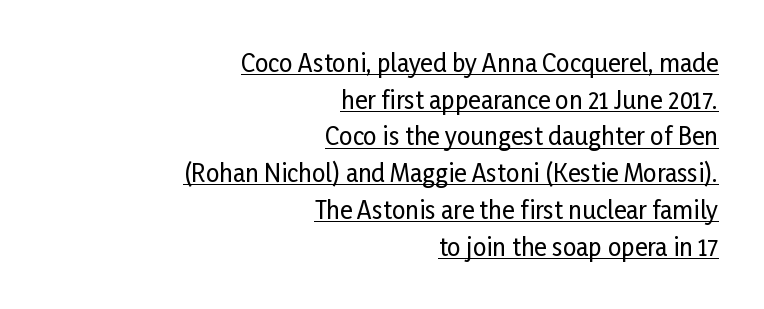
{"italic": "no", "underline": "yes", "align": "right", "line_spacing": "normal", "line_spacing_ratio": 1.53, "letter_spacing": "normal", "letter_spacing_em": 0.0, "glyph_px": 24}
